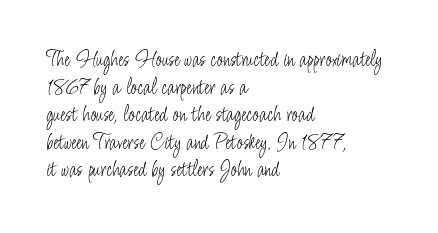
The string is rendered with underlining switched off. The lines are quadded left. Tracking here is standard; glyphs follow each other at the usual distance. The letters look calm and open, with moderate or lighter stems.
